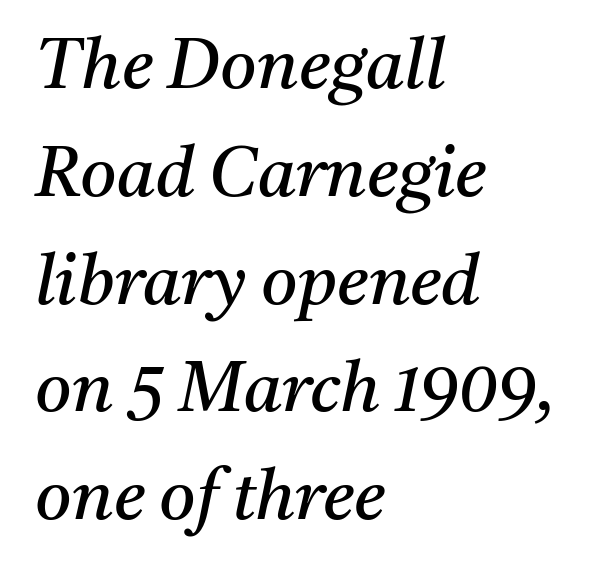
{"serif": "yes", "italic": "yes", "lean": "right", "slant_degrees": 11, "bold": "no", "weight": "regular", "width": "normal", "stroke_contrast": "medium", "x_height": "medium", "monospaced": "no", "underline": "no", "align": "left", "line_spacing": "normal", "line_spacing_ratio": 1.54, "letter_spacing": "normal", "letter_spacing_em": 0.0, "glyph_px": 70}
